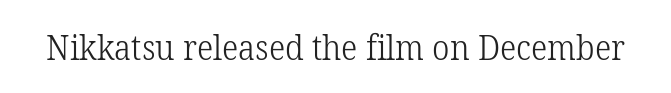
The rendering shows small feet on the letterforms — a serif design. No italicization has been applied; the sample stays upright. The letters look calm and open, with moderate or lighter stems. A typesetter would call this zero additional tracking. Each row of text sits above clean, open space. Character widths vary here, with narrow letters taking less room than wide ones.
